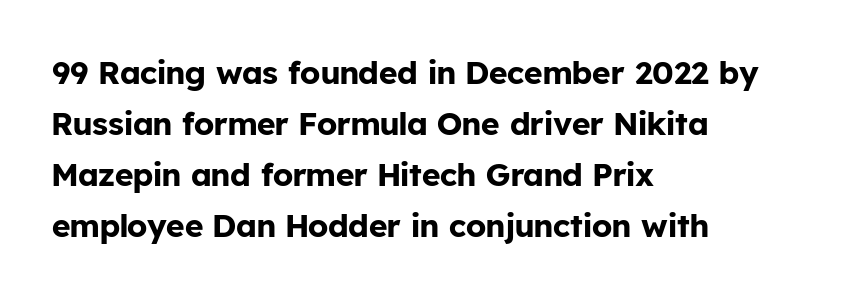
{"serif": "no", "italic": "no", "bold": "yes", "weight": "bold", "width": "normal", "stroke_contrast": "low", "x_height": "medium", "monospaced": "no", "underline": "no", "align": "left", "line_spacing": "normal", "line_spacing_ratio": 1.59, "letter_spacing": "normal", "letter_spacing_em": 0.0, "glyph_px": 32}
